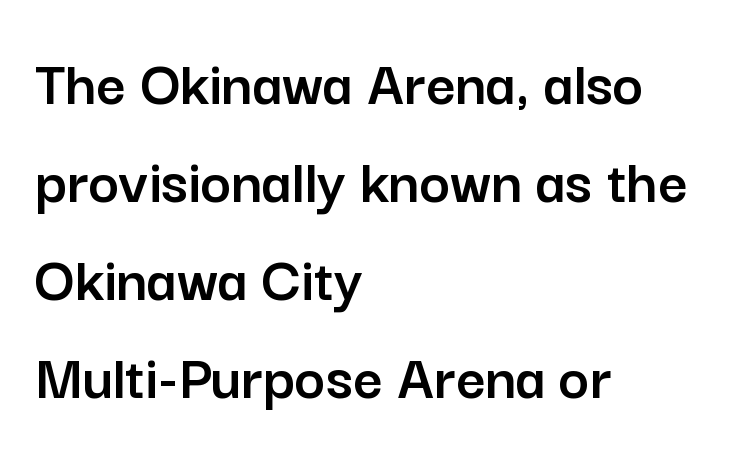
Classification — sans serif. Looks like regular typesetting: each glyph gets only the width it needs. This rendering features lettering with no underline. What's the leading like? Ordinary, nothing unusual. Rendered with straight, roman letterforms. One-word summary of the alignment: left.
